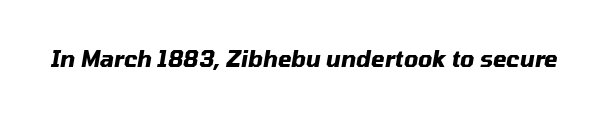
{"italic": "yes", "lean": "right", "slant_degrees": 10, "bold": "yes", "underline": "no", "letter_spacing": "normal", "letter_spacing_em": 0.0, "glyph_px": 22}
